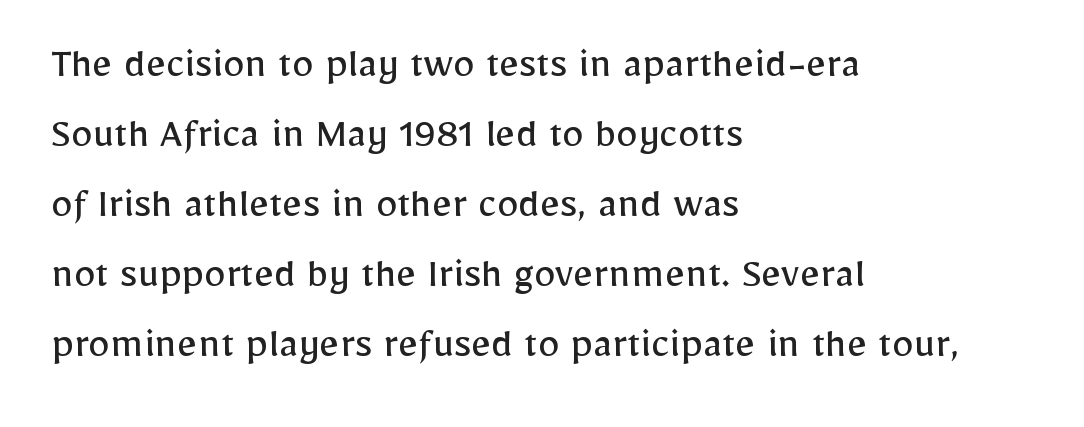
Q: Is the text bold? A: No.
Q: Is the text italic (slanted)? A: No, it is upright.
Q: Is the typeface a serif or a sans-serif typeface? A: Sans-serif.
Q: Is the text underlined? A: No.
Q: How is the paragraph aligned? A: Left-aligned.
Q: Is the spacing between letters normal or unusually wide? A: Normal.
Q: Is the spacing between lines tight, normal or loose? A: Normal.
Q: Width (condensed, normal, or wide)? A: Normal.
Q: Stroke contrast? A: Low.
Q: x-height? A: Medium.
Q: Monospaced? A: No.
